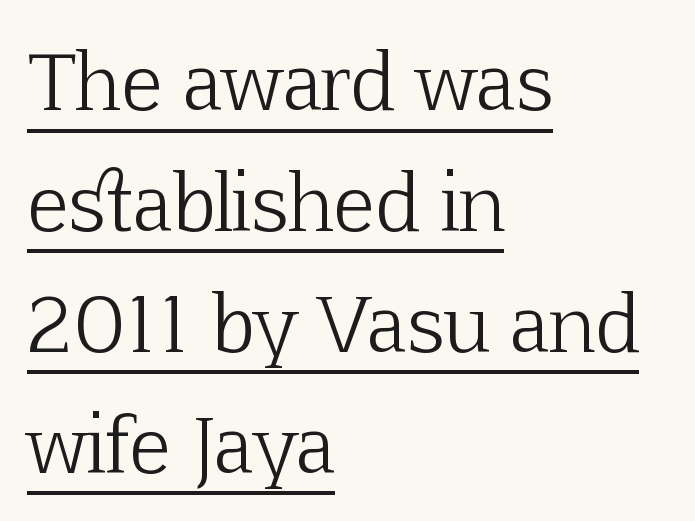
Q: Is the text bold? A: No.
Q: Is the text italic (slanted)? A: No, it is upright.
Q: Is the typeface a serif or a sans-serif typeface? A: Serif.
Q: Is the text underlined? A: Yes.
Q: How is the paragraph aligned? A: Left-aligned.
Q: Is the spacing between letters normal or unusually wide? A: Normal.
Q: Is the spacing between lines tight, normal or loose? A: Normal.
Q: Width (condensed, normal, or wide)? A: Normal.
Q: Stroke contrast? A: Low.
Q: x-height? A: Medium.
Q: Monospaced? A: No.
